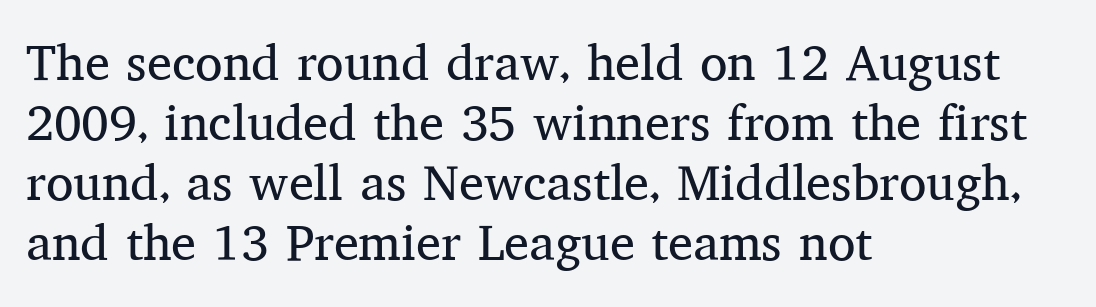
The image shows 50 px regular-weight serif type, upright; set left-aligned, line spacing 1.2x, normal letter spacing, not underlined; medium stroke contrast and a medium x-height.
